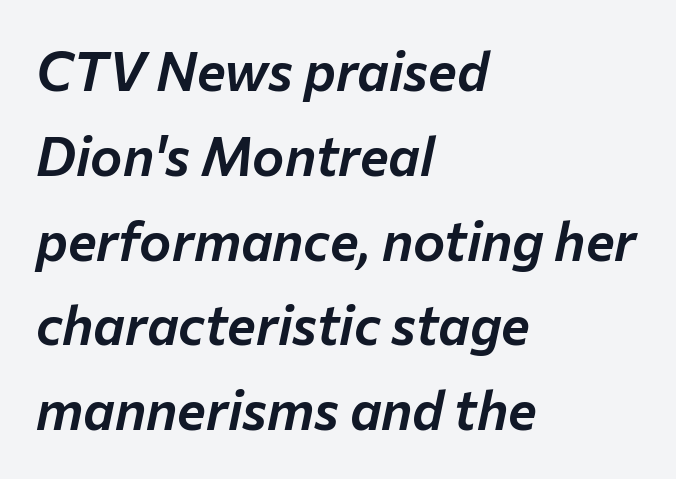
{"italic": "yes", "lean": "right", "slant_degrees": 12, "width": "normal", "stroke_contrast": "low", "x_height": "medium", "monospaced": "no", "underline": "no", "align": "left", "line_spacing": "normal", "line_spacing_ratio": 1.57, "letter_spacing": "normal", "letter_spacing_em": 0.0, "glyph_px": 54}
